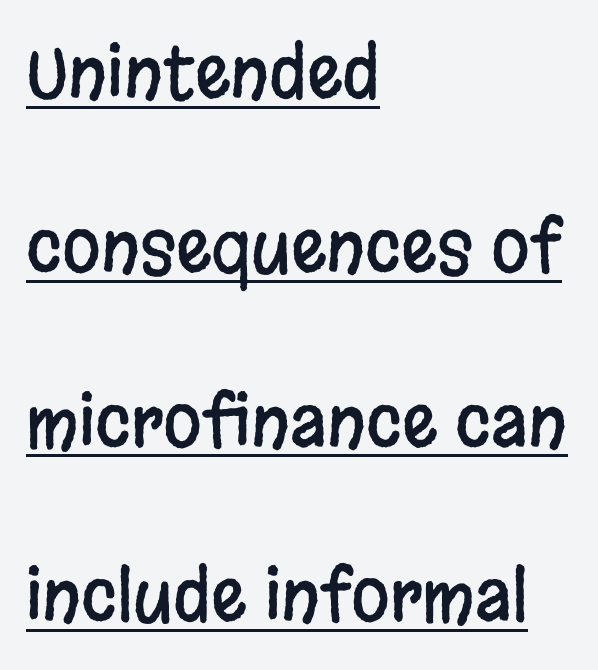
Q: Is the text italic (slanted)? A: No, it is upright.
Q: Is the typeface a serif or a sans-serif typeface? A: Sans-serif.
Q: Is the text underlined? A: Yes.
Q: How is the paragraph aligned? A: Left-aligned.
Q: Is the spacing between letters normal or unusually wide? A: Normal.
Q: Is the spacing between lines tight, normal or loose? A: Loose.
Q: Width (condensed, normal, or wide)? A: Condensed.
Q: Stroke contrast? A: Low.
Q: x-height? A: Large.
Q: Monospaced? A: No.
